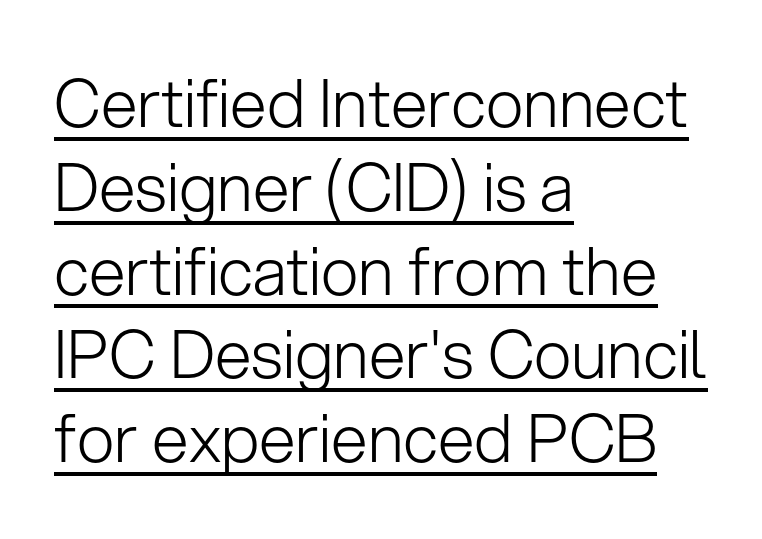
What stands out about the letter spacing? Nothing — it is the standard amount. The leading is moderate, giving the passage an even texture. Is the block centered? No — it sits flush against the left margin. Vertical stems look standard width or narrower in stroke.
